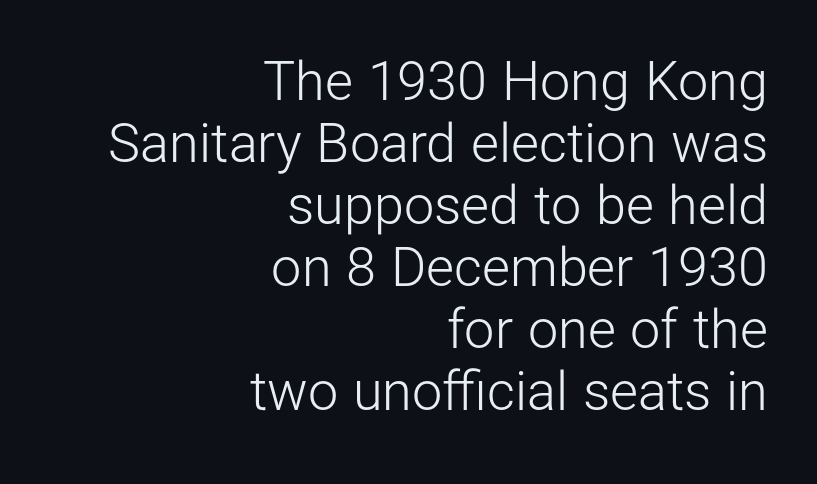
Q: Is the text bold? A: No.
Q: Is the text italic (slanted)? A: No, it is upright.
Q: Is the typeface a serif or a sans-serif typeface? A: Sans-serif.
Q: Is the text underlined? A: No.
Q: How is the paragraph aligned? A: Right-aligned.
Q: Is the spacing between letters normal or unusually wide? A: Normal.
Q: Is the spacing between lines tight, normal or loose? A: Tight.
Q: Width (condensed, normal, or wide)? A: Normal.
Q: Stroke contrast? A: Low.
Q: x-height? A: Medium.
Q: Monospaced? A: No.
